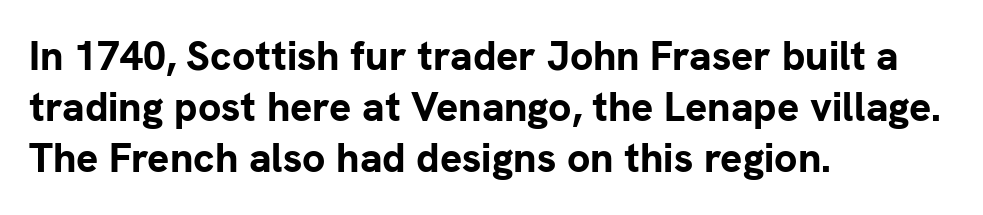
{"serif": "no", "italic": "no", "bold": "yes", "weight": "bold", "width": "normal", "stroke_contrast": "low", "x_height": "medium", "monospaced": "no", "underline": "no", "align": "left", "line_spacing": "normal", "line_spacing_ratio": 1.25, "letter_spacing": "normal", "letter_spacing_em": 0.0, "glyph_px": 41}
